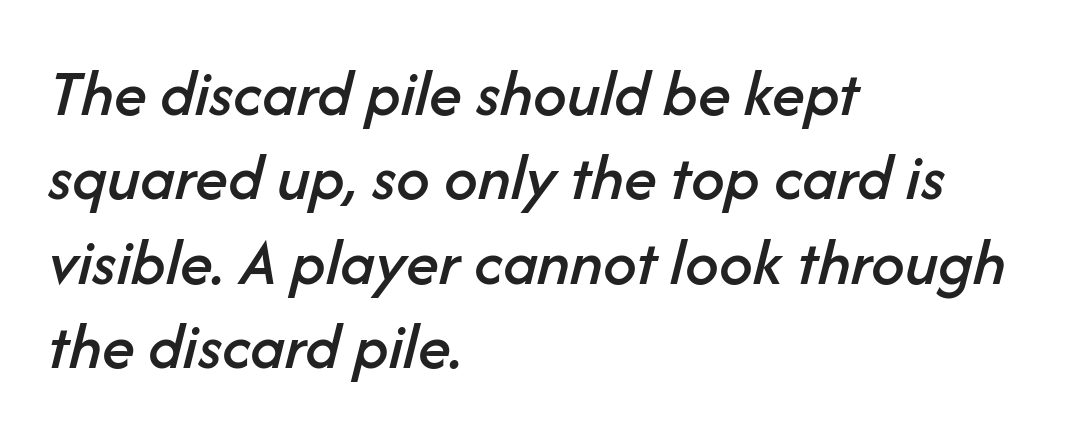
Q: Is the text italic (slanted)? A: Yes, it leans right by about 14 degrees.
Q: Is the text underlined? A: No.
Q: How is the paragraph aligned? A: Left-aligned.
Q: Is the spacing between letters normal or unusually wide? A: Normal.
Q: Is the spacing between lines tight, normal or loose? A: Normal.
Q: Width (condensed, normal, or wide)? A: Normal.
Q: Stroke contrast? A: Low.
Q: x-height? A: Medium.
Q: Monospaced? A: No.
